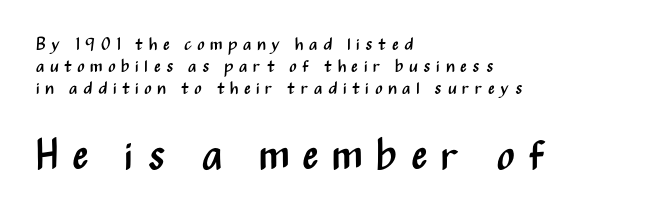
Q: Is the text bold? A: No.
Q: Is the text italic (slanted)? A: No, it is upright.
Q: Is the typeface a serif or a sans-serif typeface? A: Sans-serif.
Q: Is the text underlined? A: No.
Q: How is the paragraph aligned? A: Left-aligned.
Q: Is the spacing between letters normal or unusually wide? A: Unusually wide.
Q: Is the spacing between lines tight, normal or loose? A: Normal.
Q: Which block of text is set in a larger size, the first (top) or the second (bottom)? A: The second (bottom) one.
Q: Width (condensed, normal, or wide)? A: Condensed.
Q: Stroke contrast? A: Medium.
Q: x-height? A: Medium.
Q: Monospaced? A: No.
